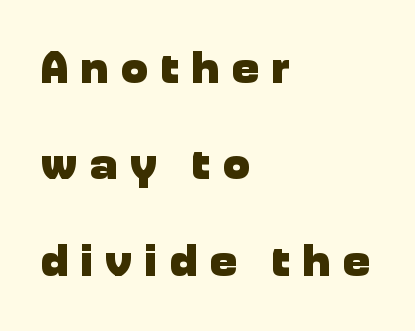
{"serif": "no", "italic": "no", "bold": "yes", "weight": "heavy", "width": "normal", "stroke_contrast": "low", "x_height": "medium", "monospaced": "no", "underline": "no", "align": "left", "line_spacing": "loose", "line_spacing_ratio": 2.14, "letter_spacing": "wide", "letter_spacing_em": 0.29, "glyph_px": 45}
